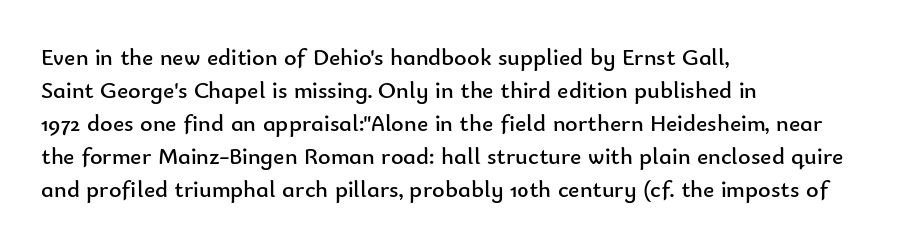
{"italic": "no", "bold": "no", "underline": "no", "align": "left", "line_spacing": "normal", "line_spacing_ratio": 1.38, "letter_spacing": "normal", "letter_spacing_em": 0.0, "glyph_px": 24}
